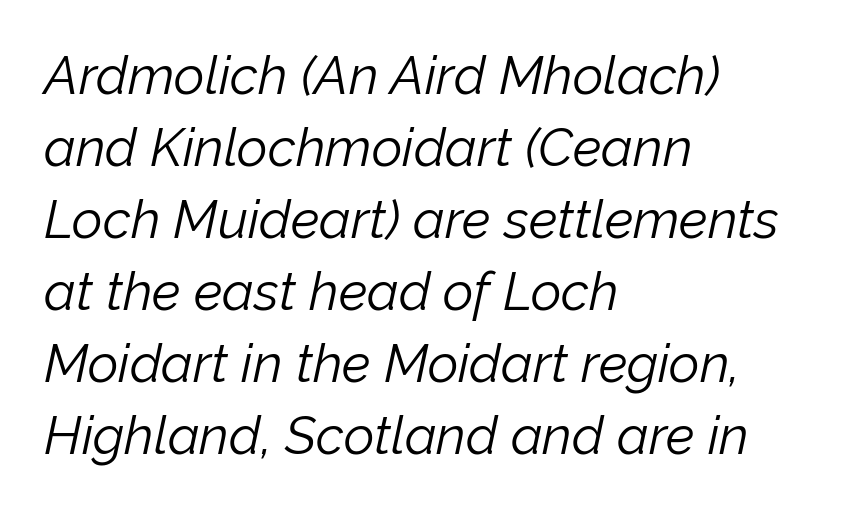
The image shows 53 px light type, italic (leaning right); set left-aligned, normal line spacing (1.36x), normal letter spacing, not underlined; low stroke contrast and a medium x-height.
